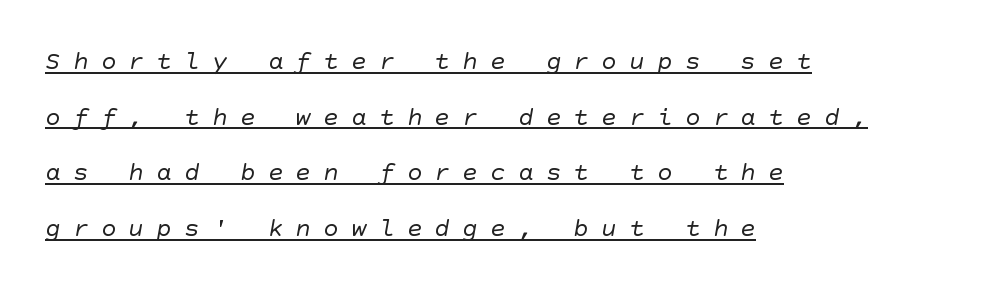
The passage shown is underscored from start to finish. The tracking reads as deliberately expanded to a designer's eye. No extra ink here — the face is not bold. Layout note: lines flush left.
